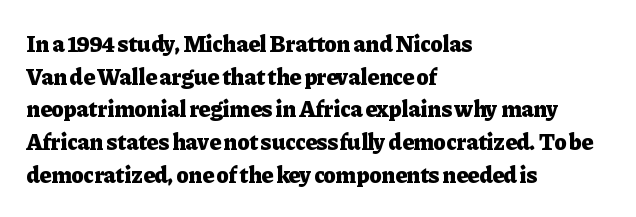
{"italic": "no", "bold": "yes", "underline": "no", "align": "left", "line_spacing": "normal", "line_spacing_ratio": 1.42, "letter_spacing": "normal", "letter_spacing_em": 0.0, "glyph_px": 23}
